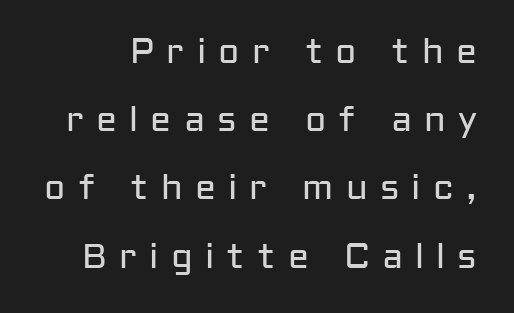
The image shows 35 px regular-weight sans-serif type, upright; set loose line spacing (1.95x), unusually wide letter spacing (+0.35 em), not underlined; low stroke contrast and a medium x-height.
